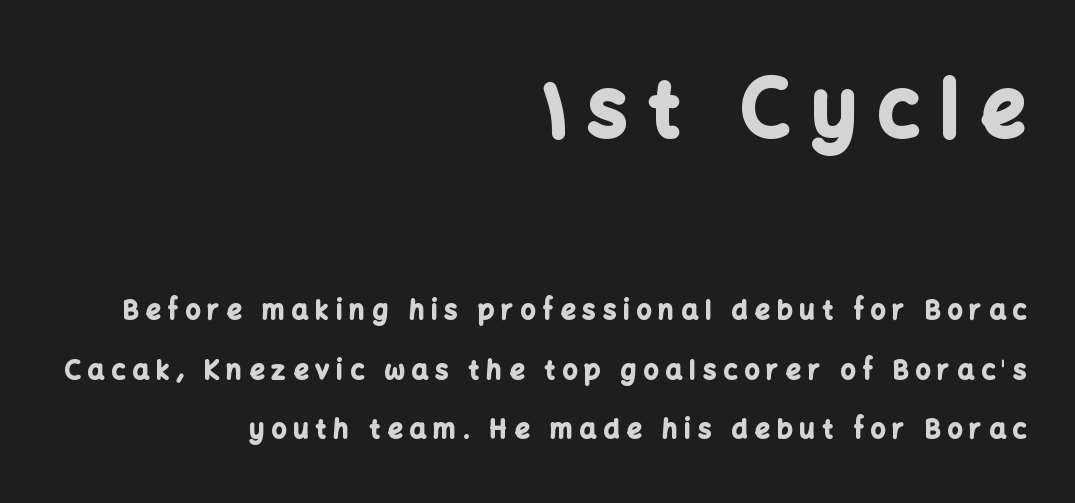
{"serif": "no", "italic": "no", "bold": "yes", "weight": "bold", "width": "normal", "stroke_contrast": "low", "x_height": "medium", "monospaced": "no", "underline": "no", "align": "right", "line_spacing": "loose", "line_spacing_ratio": 2.29, "letter_spacing": "wide", "letter_spacing_em": 0.28, "larger_block": "first", "size_ratio": 3.0, "glyph_px": 78}
